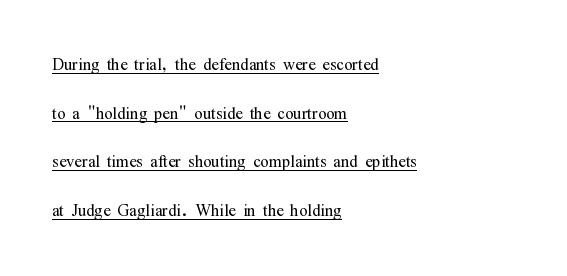
Q: Is the text bold? A: No.
Q: Is the text italic (slanted)? A: No, it is upright.
Q: Is the text underlined? A: Yes.
Q: How is the paragraph aligned? A: Left-aligned.
Q: Is the spacing between letters normal or unusually wide? A: Normal.
Q: Is the spacing between lines tight, normal or loose? A: Loose.
